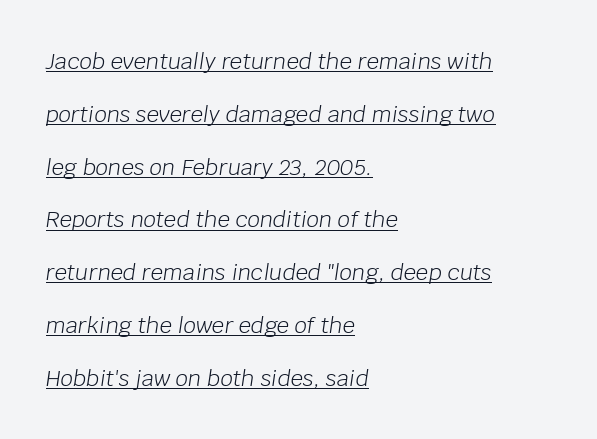
{"italic": "yes", "lean": "right", "slant_degrees": 8, "bold": "no", "underline": "yes", "align": "left", "line_spacing": "loose", "line_spacing_ratio": 2.4, "letter_spacing": "normal", "letter_spacing_em": 0.0, "glyph_px": 22}
